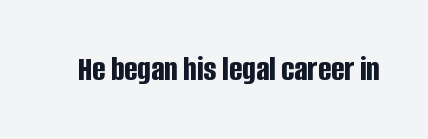
{"serif": "no", "italic": "no", "bold": "yes", "weight": "bold", "width": "condensed", "stroke_contrast": "low", "x_height": "large", "monospaced": "no", "underline": "no", "letter_spacing": "normal", "letter_spacing_em": 0.0, "glyph_px": 35}
